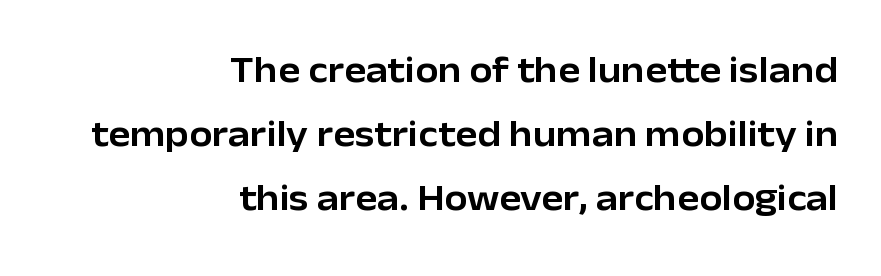
Q: Is the text italic (slanted)? A: No, it is upright.
Q: Is the typeface a serif or a sans-serif typeface? A: Sans-serif.
Q: Is the text underlined? A: No.
Q: How is the paragraph aligned? A: Right-aligned.
Q: Is the spacing between letters normal or unusually wide? A: Normal.
Q: Width (condensed, normal, or wide)? A: Normal.
Q: Stroke contrast? A: Low.
Q: x-height? A: Medium.
Q: Monospaced? A: No.
